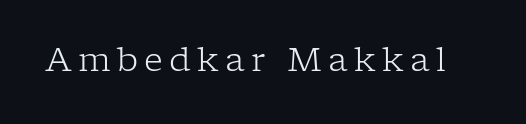
Q: Is the text bold? A: No.
Q: Is the text italic (slanted)? A: No, it is upright.
Q: Is the typeface a serif or a sans-serif typeface? A: Serif.
Q: Is the text underlined? A: No.
Q: Width (condensed, normal, or wide)? A: Normal.
Q: Stroke contrast? A: Low.
Q: x-height? A: Medium.
Q: Monospaced? A: No.
